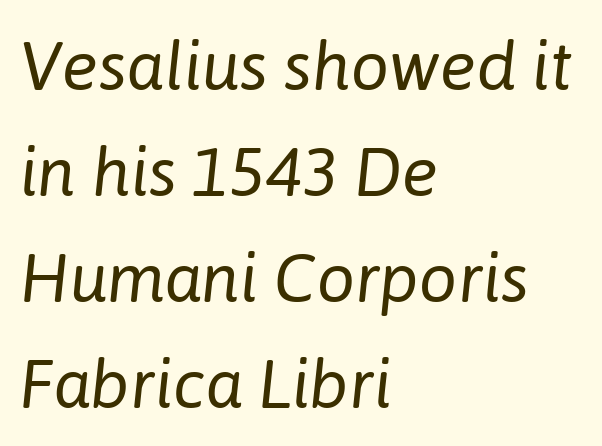
{"italic": "yes", "lean": "right", "slant_degrees": 6, "bold": "no", "weight": "regular", "width": "normal", "stroke_contrast": "low", "x_height": "medium", "monospaced": "no", "underline": "no", "align": "left", "line_spacing": "normal", "line_spacing_ratio": 1.56, "letter_spacing": "normal", "letter_spacing_em": 0.0, "glyph_px": 68}
